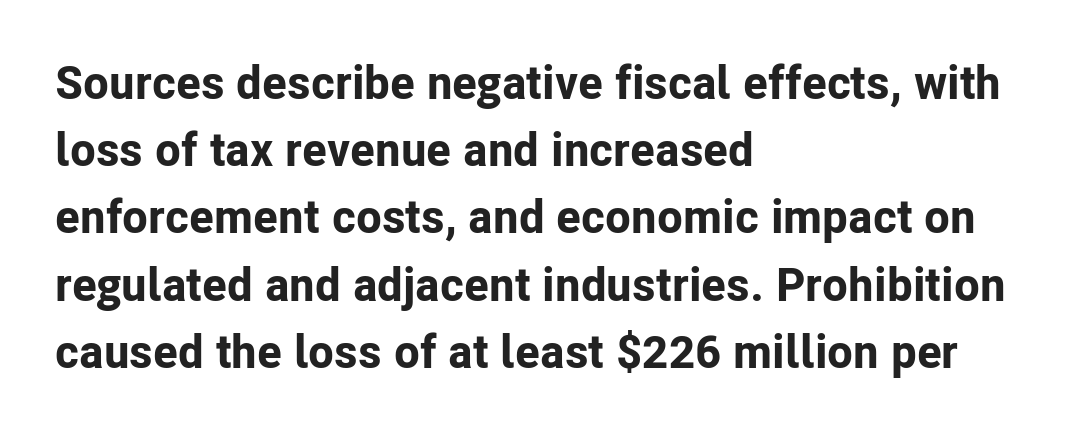
Each new line begins a customary step beneath the previous one. The typeface chosen for these lines omits serifs. Default kerning and tracking; the words read as compact shapes. The strip under each line holds only bare page. The text block is weighted toward the left margin, trailing off unevenly rightward.
